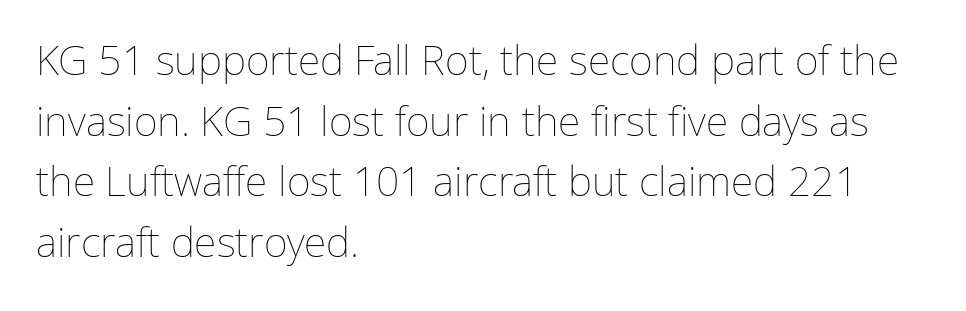
{"italic": "no", "bold": "no", "weight": "thin", "width": "normal", "stroke_contrast": "low", "x_height": "medium", "monospaced": "no", "underline": "no", "align": "left", "line_spacing": "normal", "line_spacing_ratio": 1.48, "letter_spacing": "normal", "letter_spacing_em": 0.0, "glyph_px": 41}
